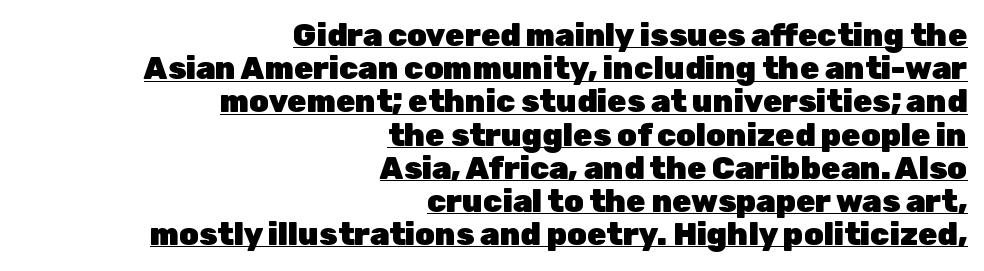
The image shows 31 px heavy sans-serif type, upright; set right-aligned, tight line spacing (1.07x), normal letter spacing, underlined; low stroke contrast and a medium x-height.
